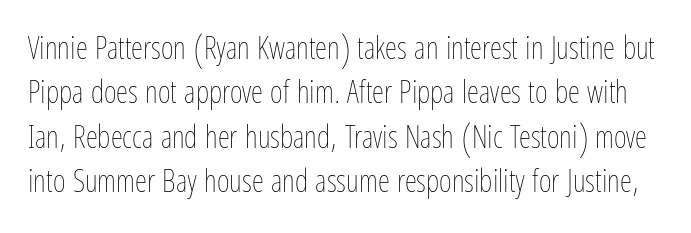
Is this a heavy cut? Hardly; it is regular or lighter. Vertically, the passage feels balanced, rows spaced as you'd expect. Each letter keeps its own natural width here, so spacing adapts to shape. The foot of each line stays bare and open. Do the letters lean? They stand straight. Tracking value appears to be zero — textbook default spacing.
